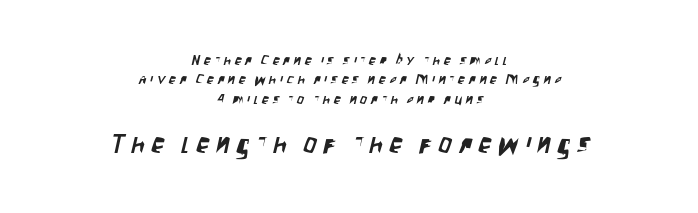
{"underline": "no", "align": "center", "line_spacing": "normal", "line_spacing_ratio": 1.39, "letter_spacing": "wide", "letter_spacing_em": 0.27, "larger_block": "second", "size_ratio": 1.86, "glyph_px": 26}
